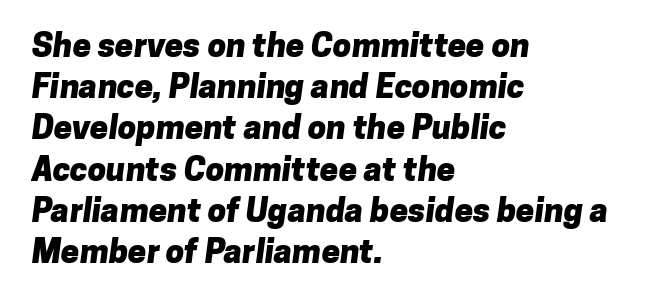
{"serif": "no", "bold": "yes", "weight": "heavy", "width": "normal", "stroke_contrast": "low", "x_height": "medium", "monospaced": "no", "underline": "no", "align": "left", "line_spacing": "normal", "line_spacing_ratio": 1.25, "letter_spacing": "normal", "letter_spacing_em": 0.0, "glyph_px": 33}
